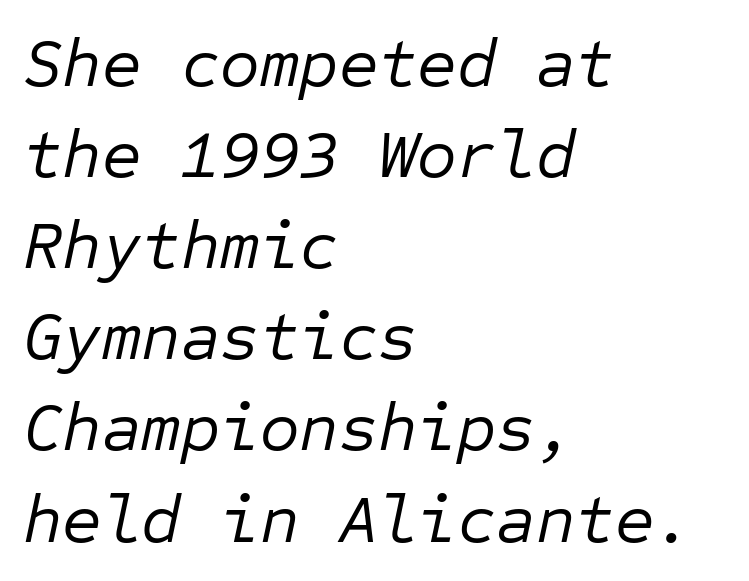
{"italic": "yes", "lean": "right", "slant_degrees": 12, "bold": "no", "weight": "regular", "width": "normal", "stroke_contrast": "low", "x_height": "medium", "monospaced": "yes", "underline": "no", "align": "left", "line_spacing": "normal", "line_spacing_ratio": 1.34, "letter_spacing": "normal", "letter_spacing_em": 0.0, "glyph_px": 68}
